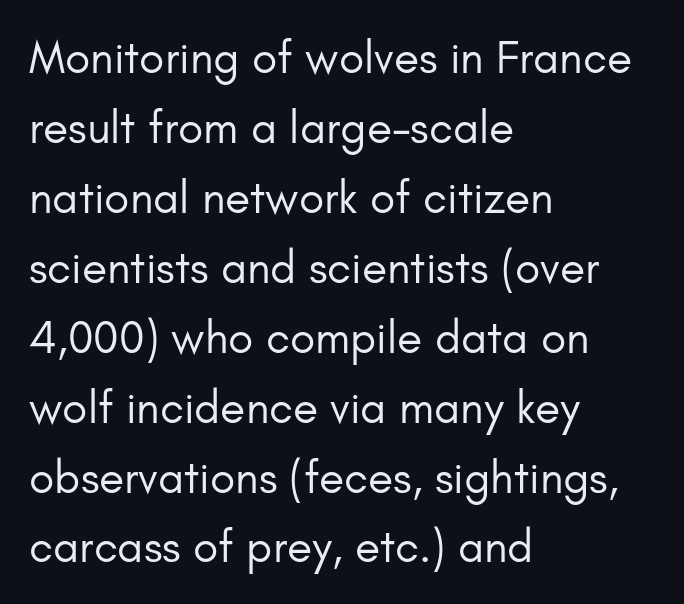
The image shows 46 px regular-weight sans-serif type, upright; set left-aligned, normal line spacing (1.52x), normal letter spacing, not underlined; low stroke contrast and a small x-height.
